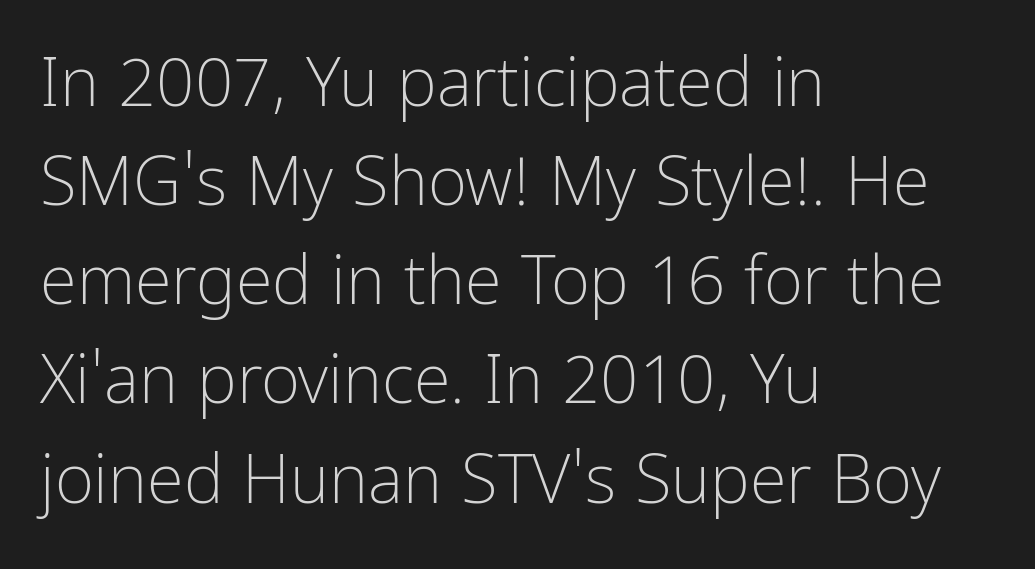
Students, observe: this is what conventionally led text looks like. The area under the type is left untouched. The letters sit at their default tracking, neither squeezed nor spread. Weight: not bold — regular or lighter. Spacing verdict: proportional, widths tailored to each character. The designer went with a sans here, leaving each stem footless.
